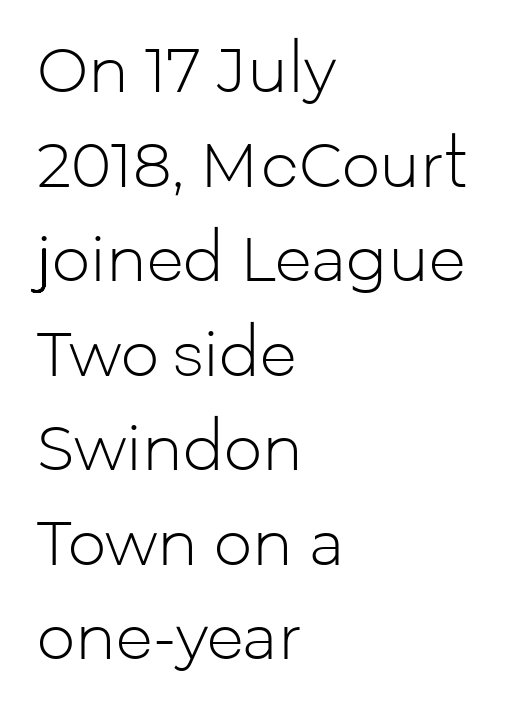
The image shows 61 px light sans-serif type, upright; set left-aligned, normal line spacing (1.55x), normal letter spacing, not underlined; low stroke contrast and a medium x-height.
